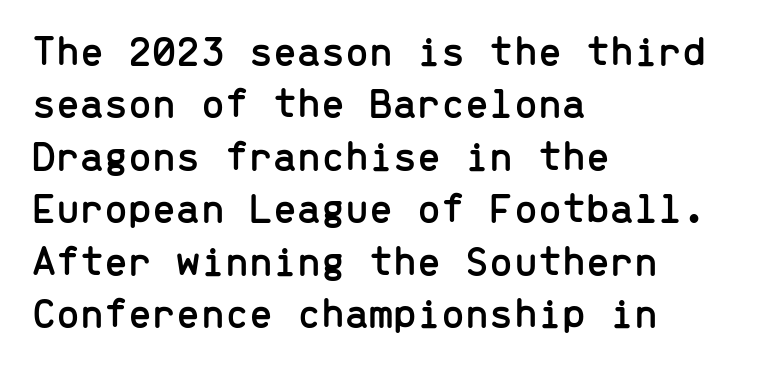
Line starts are locked; line ends wander. Does the type have serifs? No, each stem ends abruptly. Inter-character spacing is left at the font's built-in metrics. Upright lettering throughout.
